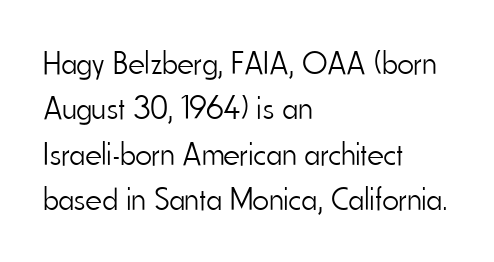
{"serif": "no", "italic": "no", "bold": "no", "weight": "light", "width": "condensed", "stroke_contrast": "low", "x_height": "small", "monospaced": "no", "underline": "no", "align": "left", "line_spacing": "normal", "line_spacing_ratio": 1.42, "letter_spacing": "normal", "letter_spacing_em": 0.0, "glyph_px": 32}
